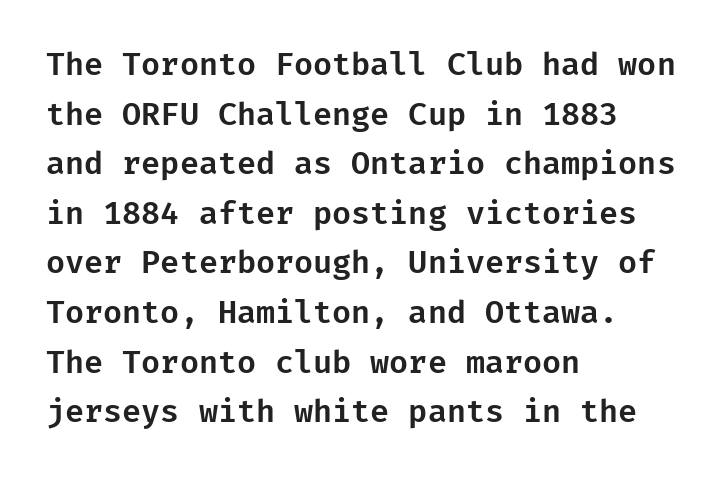
The image shows 31 px sans-serif type, upright; set left-aligned, normal line spacing (1.6x), normal letter spacing, not underlined; low stroke contrast and a medium x-height.
